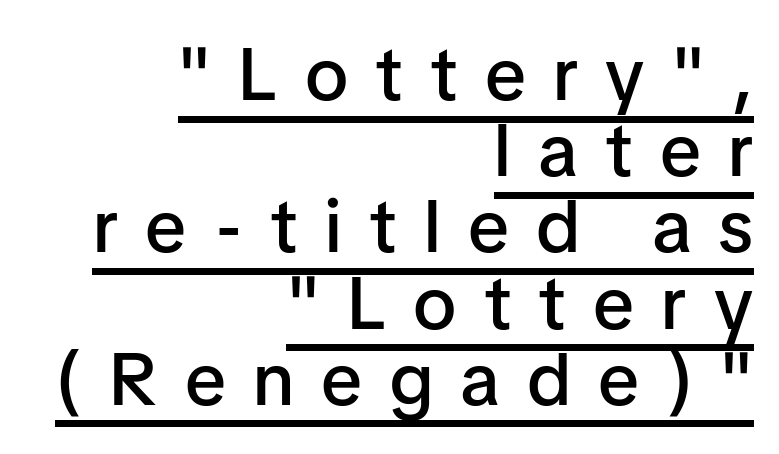
Regarding serifs, this sample does without them. The rendering inserts visible extra space after every character. How heavy is the stroke? Medium-heavy — a semibold, shy of bold. The typesetter has applied underlining to the passage shown. Which margin do the lines hug? The right one — the left edge is uneven.
